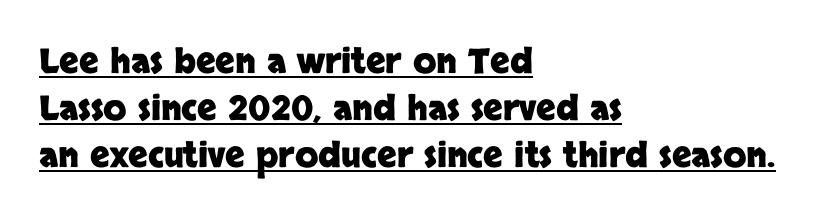
Q: Is the text bold? A: Yes.
Q: Is the text italic (slanted)? A: No, it is upright.
Q: Is the typeface a serif or a sans-serif typeface? A: Sans-serif.
Q: Is the text underlined? A: Yes.
Q: How is the paragraph aligned? A: Left-aligned.
Q: Is the spacing between letters normal or unusually wide? A: Normal.
Q: Is the spacing between lines tight, normal or loose? A: Normal.
Q: Width (condensed, normal, or wide)? A: Normal.
Q: Stroke contrast? A: Low.
Q: x-height? A: Large.
Q: Monospaced? A: No.
